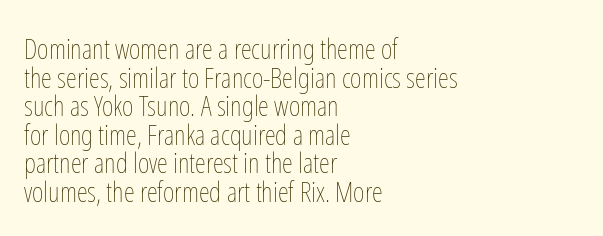
The image shows 28 px thin, condensed type, upright; set left-aligned, tight line spacing (1.02x), normal letter spacing, not underlined; low stroke contrast and a medium x-height.
